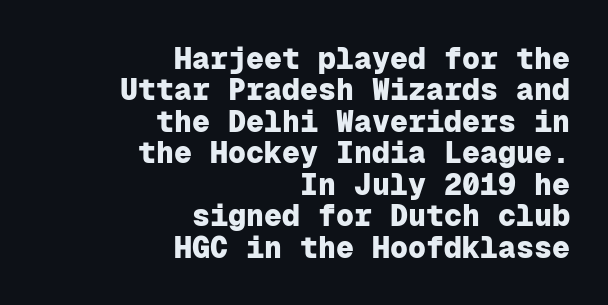
{"serif": "no", "italic": "no", "bold": "yes", "weight": "heavy", "width": "normal", "stroke_contrast": "low", "x_height": "medium", "monospaced": "yes", "underline": "no", "align": "right", "line_spacing": "tight", "line_spacing_ratio": 1.05, "letter_spacing": "normal", "letter_spacing_em": 0.0, "glyph_px": 30}
